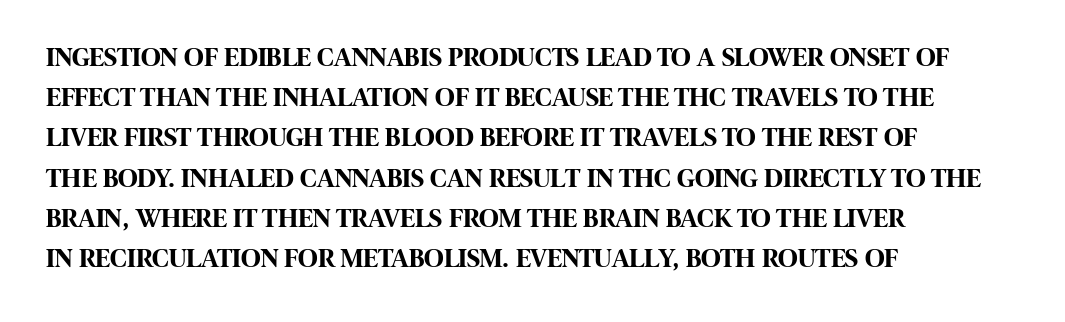
{"italic": "no", "bold": "yes", "underline": "no", "align": "left", "line_spacing": "normal", "line_spacing_ratio": 1.49, "letter_spacing": "normal", "letter_spacing_em": 0.0, "glyph_px": 27}
